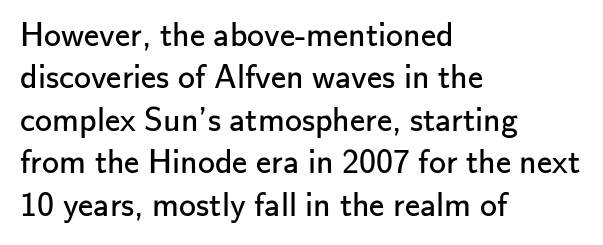
The image shows 34 px regular-weight sans-serif type, upright; set left-aligned, normal line spacing (1.25x), normal letter spacing, not underlined; low stroke contrast and a small x-height.
